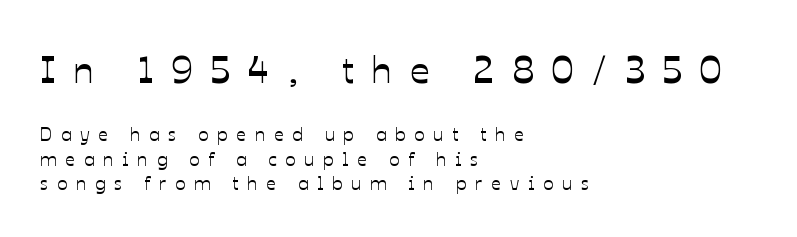
Q: Is the text italic (slanted)? A: No, it is upright.
Q: Is the text underlined? A: No.
Q: How is the paragraph aligned? A: Left-aligned.
Q: Is the spacing between letters normal or unusually wide? A: Unusually wide.
Q: Is the spacing between lines tight, normal or loose? A: Normal.
Q: Which block of text is set in a larger size, the first (top) or the second (bottom)? A: The first (top) one.
Q: Width (condensed, normal, or wide)? A: Normal.
Q: Stroke contrast? A: Low.
Q: x-height? A: Medium.
Q: Monospaced? A: No.
